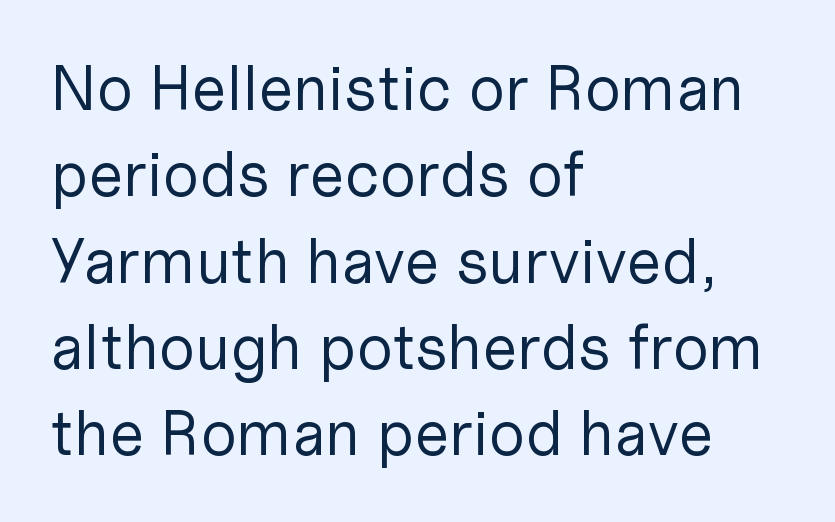
{"serif": "no", "italic": "no", "bold": "no", "weight": "regular", "width": "normal", "stroke_contrast": "low", "x_height": "medium", "monospaced": "no", "underline": "no", "align": "left", "line_spacing": "normal", "line_spacing_ratio": 1.37, "letter_spacing": "normal", "letter_spacing_em": 0.0, "glyph_px": 63}
